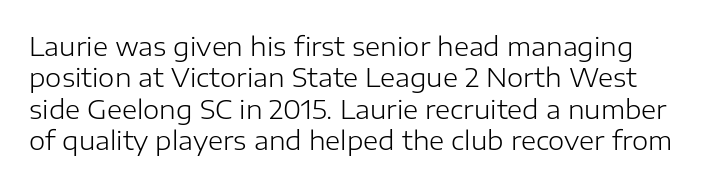
Q: Is the text bold? A: No.
Q: Is the text italic (slanted)? A: No, it is upright.
Q: Is the text underlined? A: No.
Q: Is the spacing between letters normal or unusually wide? A: Normal.
